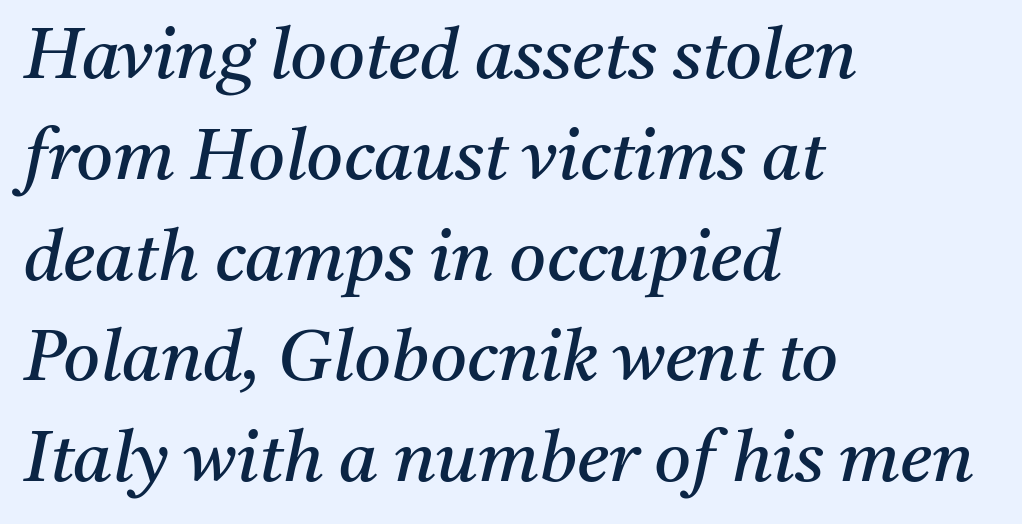
How would I describe the line gaps? Plain and ordinary. Typographically, this falls in the serif category. Letters rest on an invisible, unmarked baseline. Caption: multi-line text, flush left, ragged right. Is this a fixed-width face? No — the glyphs have proportional, varying widths.
